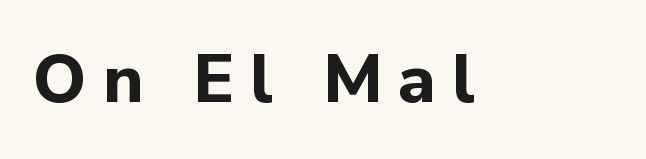
The image shows 68 px bold sans-serif type, upright; set unusually wide letter spacing (+0.23 em), not underlined; low stroke contrast and a medium x-height.
